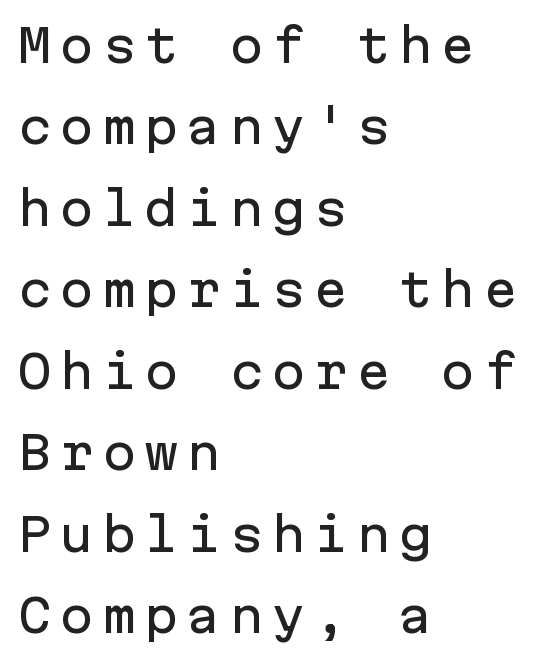
{"serif": "no", "italic": "no", "width": "normal", "stroke_contrast": "low", "x_height": "medium", "monospaced": "yes", "underline": "no", "align": "left", "line_spacing_ratio": 1.77, "glyph_px": 46}
